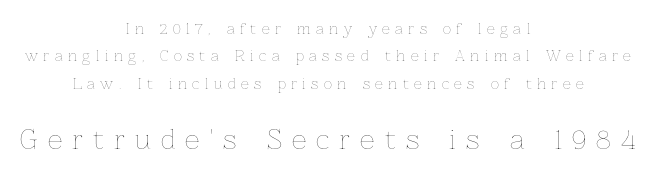
The image shows 26 px text type, upright; set centered, loose line spacing (1.96x), unusually wide letter spacing (+0.39 em), not underlined; the second (bottom) block is 1.86x larger.
